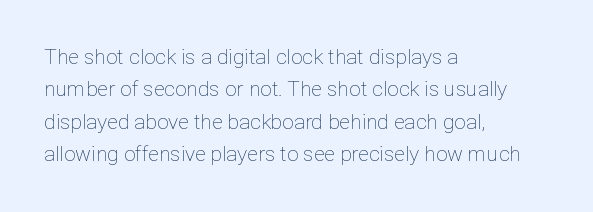
Q: Is the text bold? A: No.
Q: Is the text italic (slanted)? A: No, it is upright.
Q: Is the text underlined? A: No.
Q: How is the paragraph aligned? A: Left-aligned.
Q: Is the spacing between letters normal or unusually wide? A: Normal.
Q: Is the spacing between lines tight, normal or loose? A: Normal.
